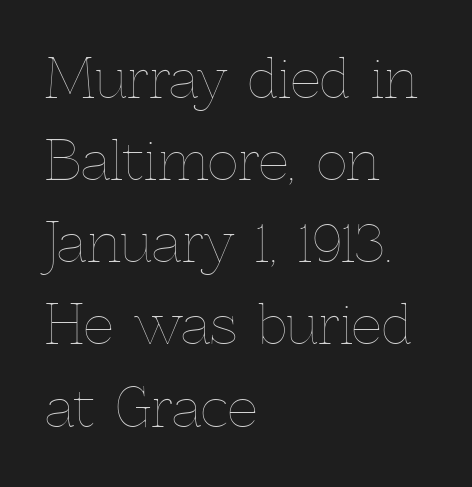
{"italic": "no", "bold": "no", "weight": "thin", "width": "normal", "x_height": "medium", "monospaced": "no", "underline": "no", "align": "left", "line_spacing": "normal", "line_spacing_ratio": 1.55, "letter_spacing": "normal", "letter_spacing_em": 0.0, "glyph_px": 53}
